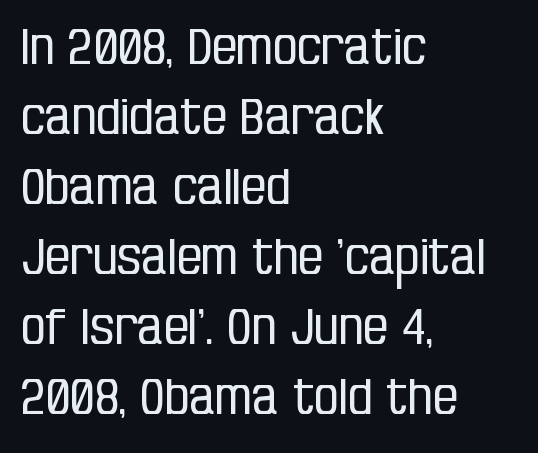
Q: Is the text bold? A: No.
Q: Is the text italic (slanted)? A: No, it is upright.
Q: Is the typeface a serif or a sans-serif typeface? A: Sans-serif.
Q: Is the text underlined? A: No.
Q: How is the paragraph aligned? A: Left-aligned.
Q: Is the spacing between letters normal or unusually wide? A: Normal.
Q: Is the spacing between lines tight, normal or loose? A: Normal.
Q: Width (condensed, normal, or wide)? A: Condensed.
Q: Stroke contrast? A: Low.
Q: x-height? A: Large.
Q: Monospaced? A: No.
